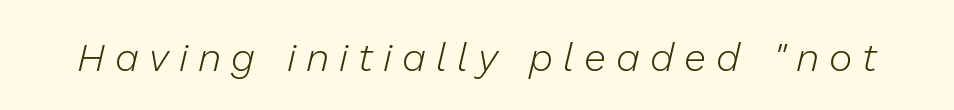
{"italic": "yes", "lean": "right", "slant_degrees": 13, "bold": "no", "weight": "light", "width": "normal", "stroke_contrast": "low", "x_height": "medium", "monospaced": "no", "underline": "no", "letter_spacing": "wide", "letter_spacing_em": 0.25, "glyph_px": 40}
